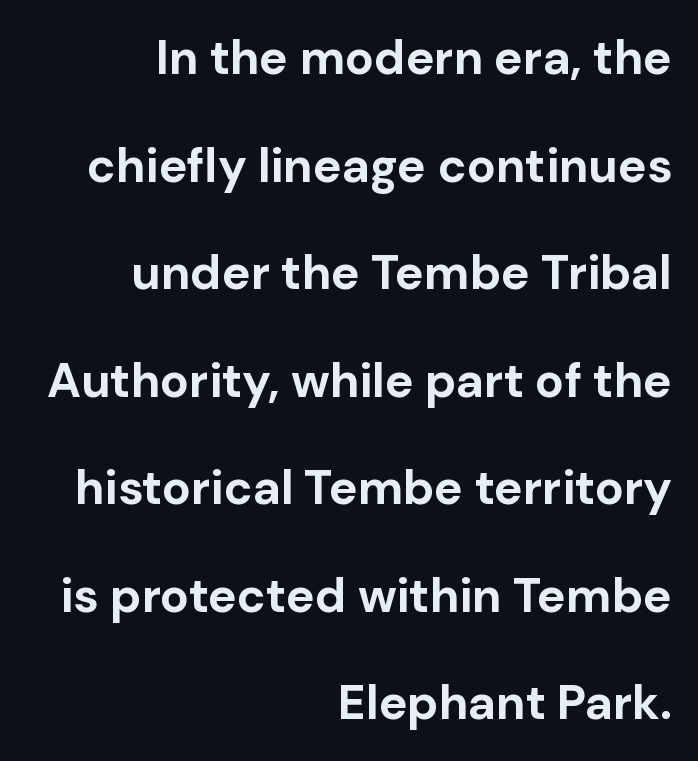
The image shows 48 px bold sans-serif type, upright; set right-aligned, loose line spacing (2.24x), normal letter spacing, not underlined; low stroke contrast and a medium x-height.
